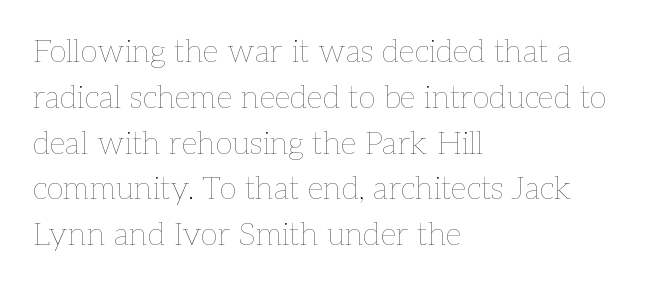
The image shows 32 px thin type, upright; set left-aligned, normal line spacing (1.43x), normal letter spacing, not underlined; low stroke contrast and a medium x-height.
